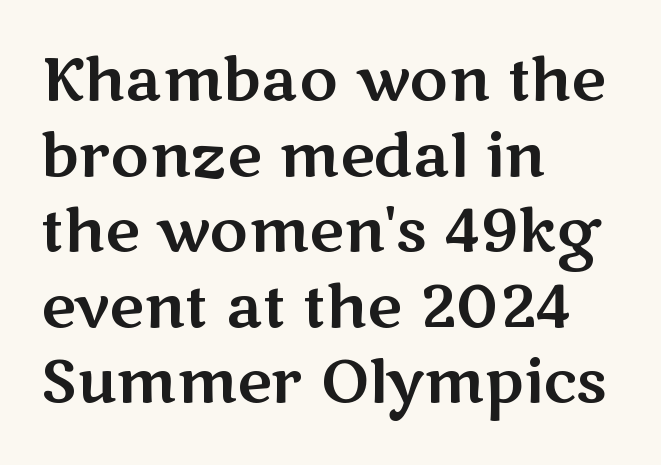
Designer's note — italics off, roman on. These lines are rendered in a variable-pitch font. This rendering uses left alignment, leaving the right contour irregular. Only glyphs here, with clear space below each row.
